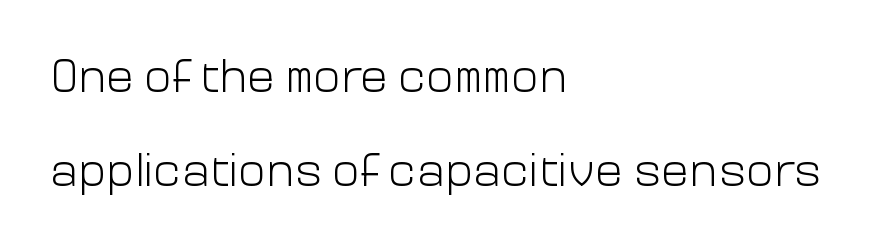
The image shows 47 px light sans-serif type, upright; set left-aligned, loose line spacing (2.01x), normal letter spacing, not underlined; low stroke contrast and a medium x-height.
